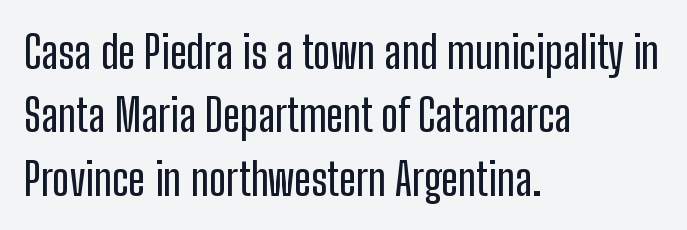
{"serif": "no", "italic": "no", "width": "condensed", "stroke_contrast": "low", "x_height": "medium", "monospaced": "no", "underline": "no", "align": "left", "line_spacing": "normal", "line_spacing_ratio": 1.41, "letter_spacing": "normal", "letter_spacing_em": 0.0, "glyph_px": 45}
